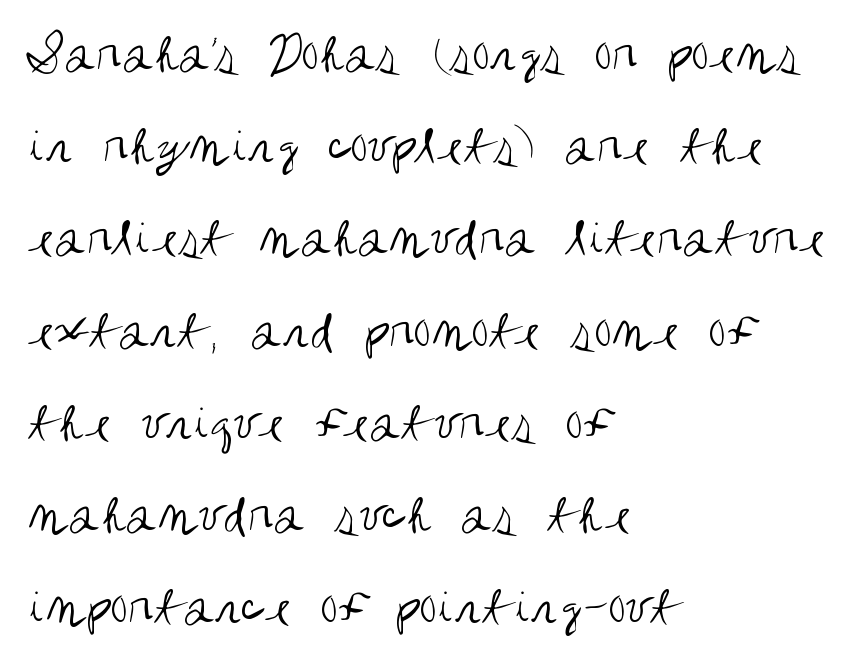
{"serif": "no", "bold": "no", "weight": "regular", "width": "condensed", "stroke_contrast": "medium", "x_height": "large", "monospaced": "no", "underline": "no", "align": "left", "line_spacing": "normal", "line_spacing_ratio": 1.59, "letter_spacing": "normal", "letter_spacing_em": 0.0, "glyph_px": 58}
